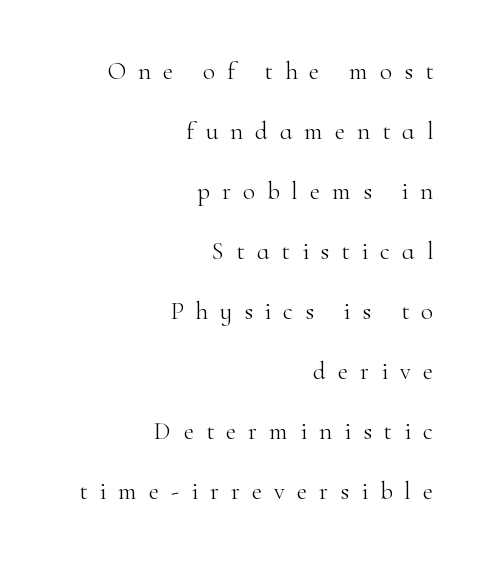
Q: Is the text bold? A: No.
Q: Is the text italic (slanted)? A: No, it is upright.
Q: Is the text underlined? A: No.
Q: How is the paragraph aligned? A: Right-aligned.
Q: Is the spacing between letters normal or unusually wide? A: Unusually wide.
Q: Is the spacing between lines tight, normal or loose? A: Loose.
